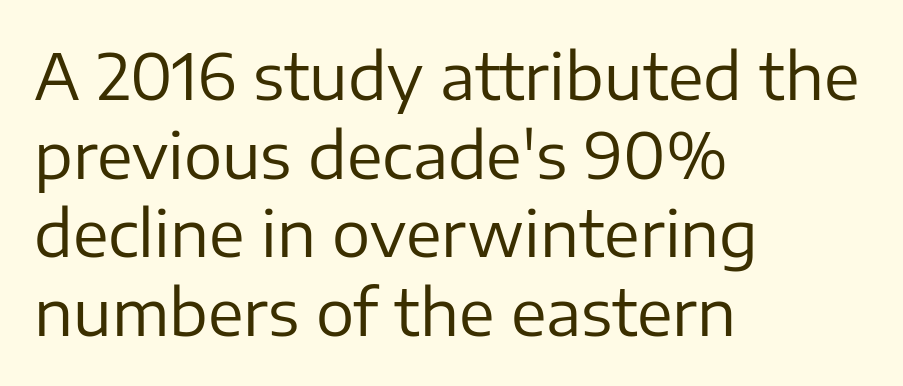
{"serif": "no", "italic": "no", "bold": "no", "weight": "regular", "width": "normal", "stroke_contrast": "low", "x_height": "medium", "monospaced": "no", "underline": "no", "align": "left", "line_spacing_ratio": 1.23, "letter_spacing": "normal", "letter_spacing_em": 0.0, "glyph_px": 64}
